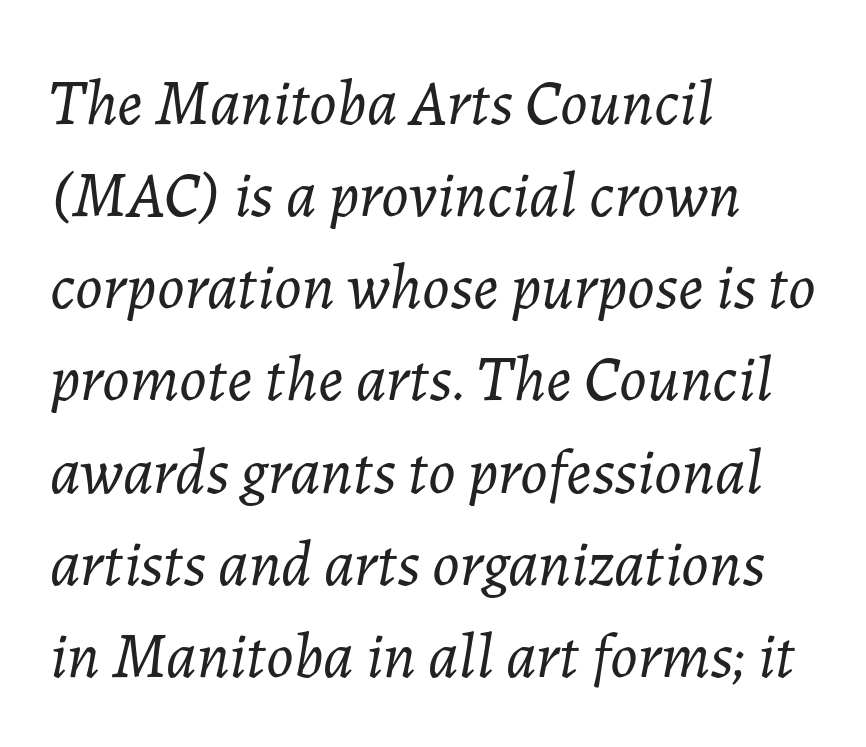
The image shows 64 px light type, italic (leaning right); set left-aligned, normal line spacing (1.44x), normal letter spacing, not underlined; low stroke contrast and a medium x-height.
